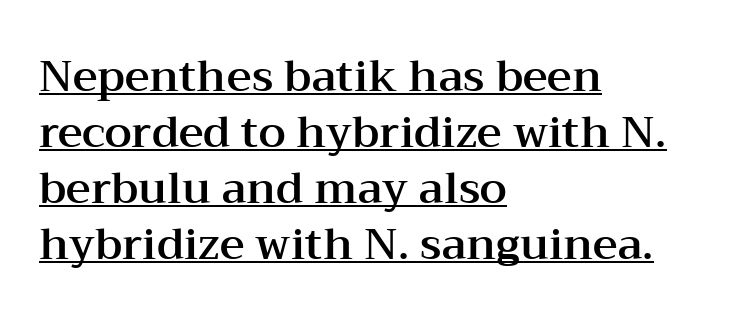
The image shows 43 px wide serif type, upright; set left-aligned, normal line spacing (1.3x), normal letter spacing, underlined; medium stroke contrast and a medium x-height.
